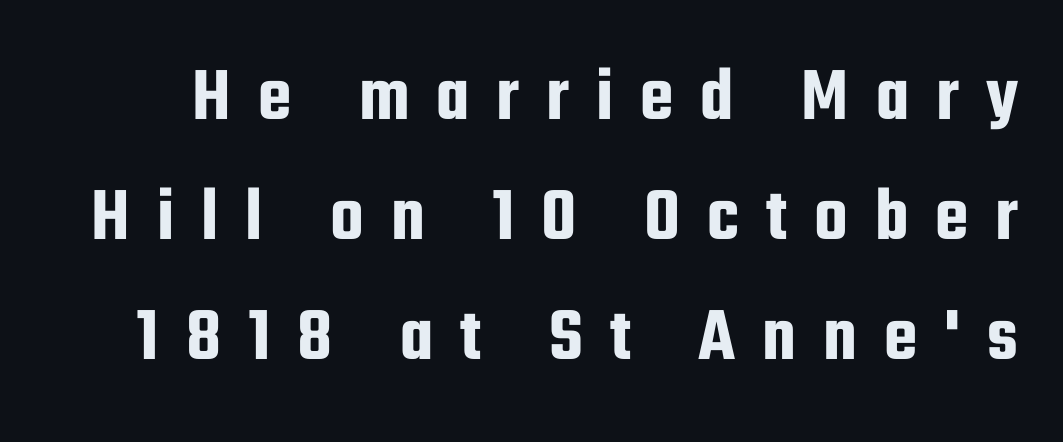
The image shows 77 px condensed sans-serif type, upright; set normal line spacing (1.56x), unusually wide letter spacing (+0.35 em), not underlined; low stroke contrast and a medium x-height.
